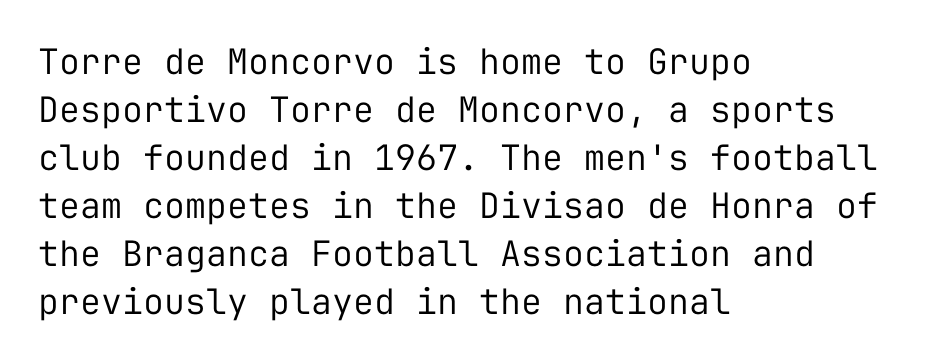
Q: Is the text bold? A: No.
Q: Is the text italic (slanted)? A: No, it is upright.
Q: Is the typeface a serif or a sans-serif typeface? A: Sans-serif.
Q: Is the text underlined? A: No.
Q: How is the paragraph aligned? A: Left-aligned.
Q: Is the spacing between letters normal or unusually wide? A: Normal.
Q: Is the spacing between lines tight, normal or loose? A: Normal.
Q: Width (condensed, normal, or wide)? A: Normal.
Q: Stroke contrast? A: Low.
Q: x-height? A: Medium.
Q: Monospaced? A: Yes.
